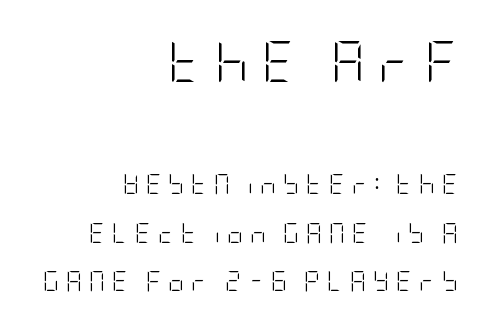
Q: Is the text bold? A: No.
Q: Is the text italic (slanted)? A: No, it is upright.
Q: Is the typeface a serif or a sans-serif typeface? A: Sans-serif.
Q: Is the text underlined? A: No.
Q: How is the paragraph aligned? A: Right-aligned.
Q: Is the spacing between letters normal or unusually wide? A: Unusually wide.
Q: Is the spacing between lines tight, normal or loose? A: Loose.
Q: Which block of text is set in a larger size, the first (top) or the second (bottom)? A: The first (top) one.
Q: Width (condensed, normal, or wide)? A: Condensed.
Q: Stroke contrast? A: Low.
Q: x-height? A: Large.
